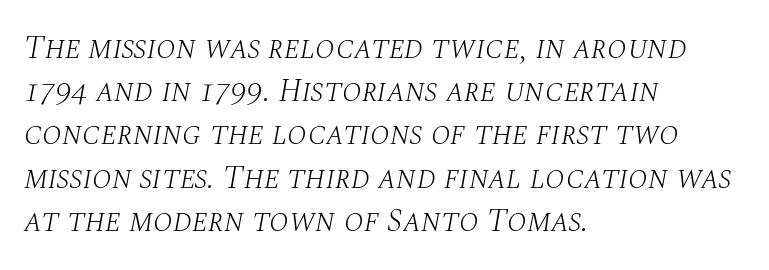
The image shows 32 px light serif type, italic (leaning right); set left-aligned, normal line spacing (1.35x), normal letter spacing, not underlined; medium stroke contrast and a large x-height.
